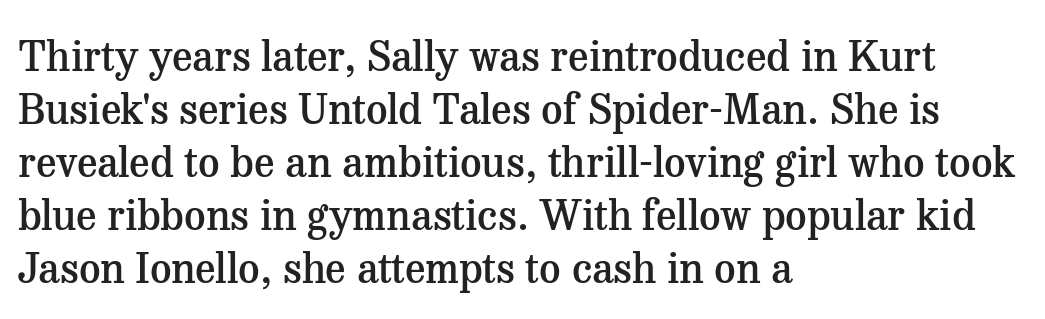
The gaps between neighbouring characters are ordinary and unremarkable. The foot of each line stays bare and open. Unlike italic type, these characters show no tilt at all. The space between consecutive lines is moderate. Notice the strokes are somewhat thickened but not fully heavy: this is a semibold.
